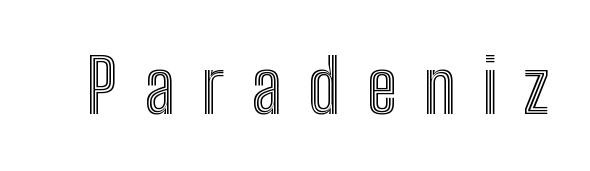
The image shows 74 px condensed type, upright; set unusually wide letter spacing (+0.36 em), not underlined; a medium x-height.
